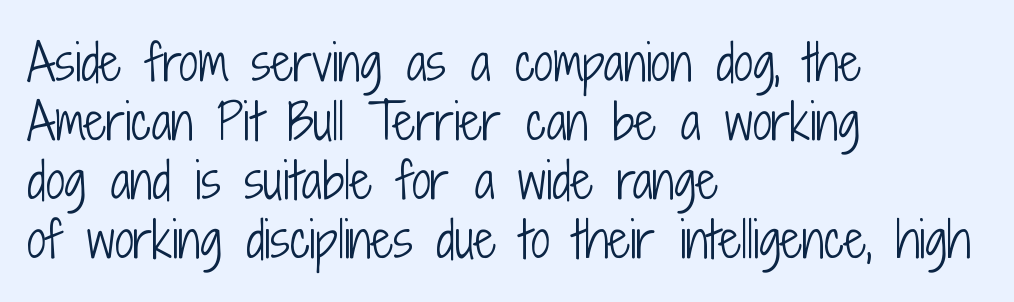
{"serif": "no", "italic": "no", "bold": "no", "weight": "light", "width": "condensed", "stroke_contrast": "low", "x_height": "medium", "monospaced": "no", "underline": "no", "align": "left", "line_spacing_ratio": 1.23, "letter_spacing": "normal", "letter_spacing_em": 0.0, "glyph_px": 48}
